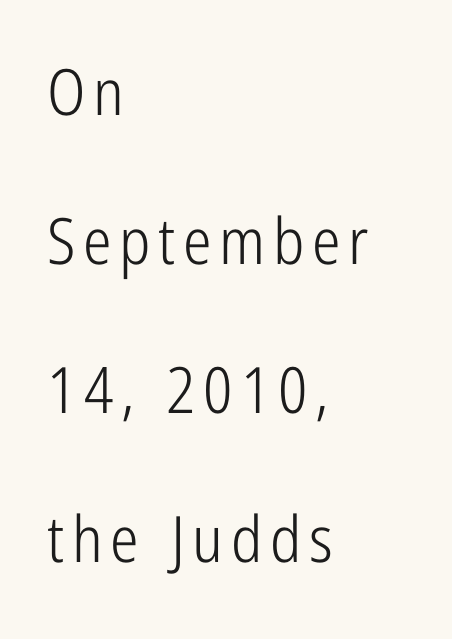
The image shows 64 px light, condensed sans-serif type, upright; set left-aligned, loose line spacing (2.33x), not underlined; low stroke contrast and a medium x-height.
